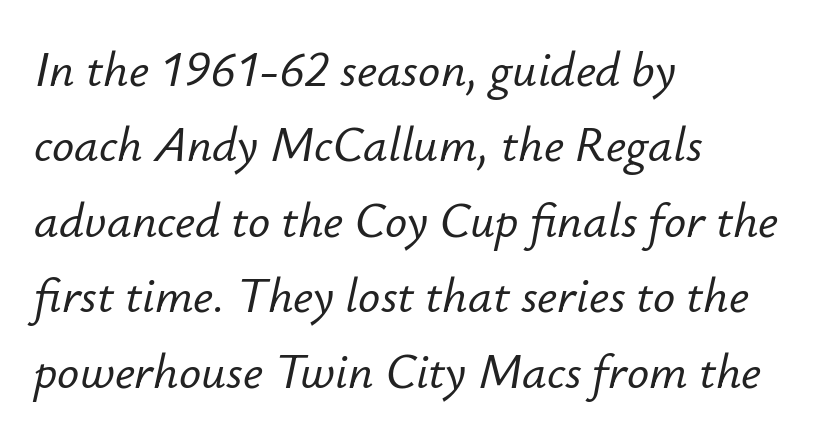
Italic: yes, the glyphs are oblique. Which margin do the lines hug? The left one — the right edge is uneven. The passage shown is typed in a proportional face where columns would drift. The horizontal fit of the characters is conventional and even. Lines of text with bare space underneath. Baseline-to-baseline distance is the conventional proportion of letter height.
